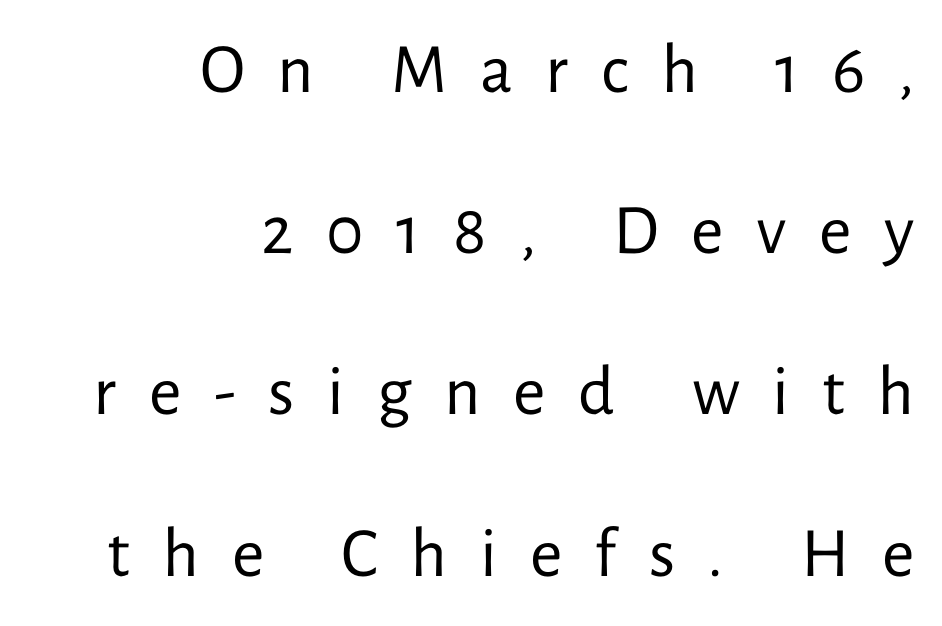
The image shows 71 px regular-weight sans-serif type, upright; set right-aligned, loose line spacing (2.27x), unusually wide letter spacing (+0.46 em), not underlined; low stroke contrast and a medium x-height.
